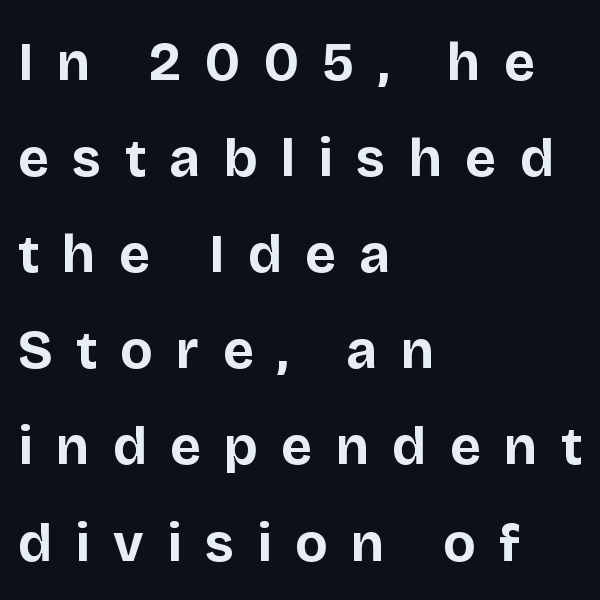
Q: Is the text bold? A: Yes.
Q: Is the text italic (slanted)? A: No, it is upright.
Q: Is the typeface a serif or a sans-serif typeface? A: Sans-serif.
Q: Is the text underlined? A: No.
Q: How is the paragraph aligned? A: Left-aligned.
Q: Is the spacing between letters normal or unusually wide? A: Unusually wide.
Q: Width (condensed, normal, or wide)? A: Normal.
Q: Stroke contrast? A: Low.
Q: x-height? A: Large.
Q: Monospaced? A: No.
